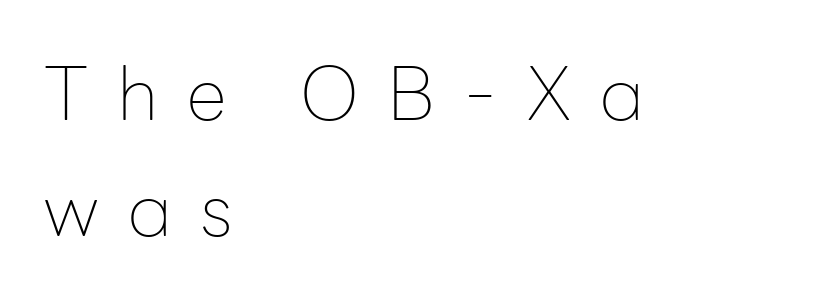
Q: Is the text bold? A: No.
Q: Is the text italic (slanted)? A: No, it is upright.
Q: Is the typeface a serif or a sans-serif typeface? A: Sans-serif.
Q: Is the text underlined? A: No.
Q: How is the paragraph aligned? A: Left-aligned.
Q: Is the spacing between letters normal or unusually wide? A: Unusually wide.
Q: Is the spacing between lines tight, normal or loose? A: Normal.
Q: Width (condensed, normal, or wide)? A: Normal.
Q: Stroke contrast? A: Low.
Q: x-height? A: Medium.
Q: Monospaced? A: No.
